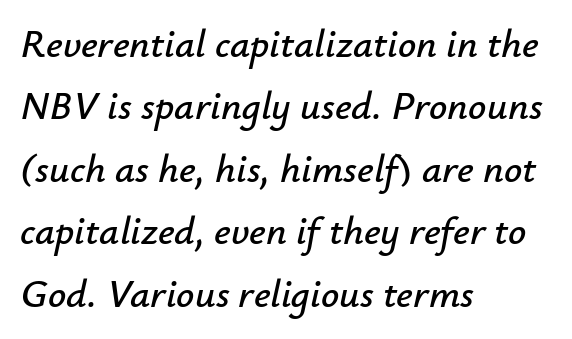
{"italic": "yes", "lean": "right", "slant_degrees": 12, "width": "normal", "stroke_contrast": "low", "x_height": "small", "monospaced": "no", "underline": "no", "align": "left", "line_spacing": "normal", "line_spacing_ratio": 1.56, "letter_spacing": "normal", "letter_spacing_em": 0.0, "glyph_px": 40}
